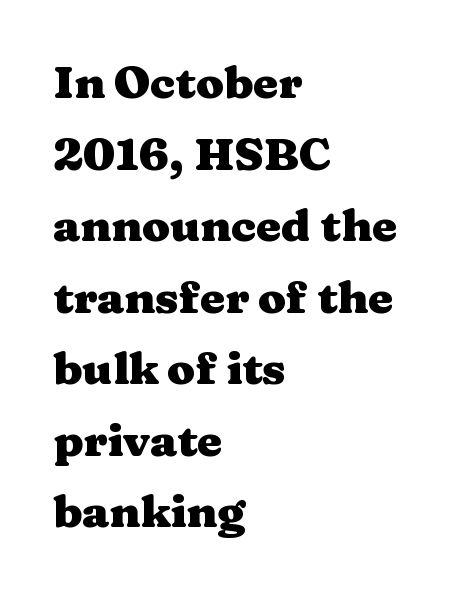
{"serif": "yes", "italic": "no", "bold": "yes", "weight": "heavy", "width": "wide", "stroke_contrast": "medium", "x_height": "medium", "monospaced": "no", "underline": "no", "align": "left", "line_spacing": "normal", "line_spacing_ratio": 1.59, "letter_spacing": "normal", "letter_spacing_em": 0.0, "glyph_px": 45}
